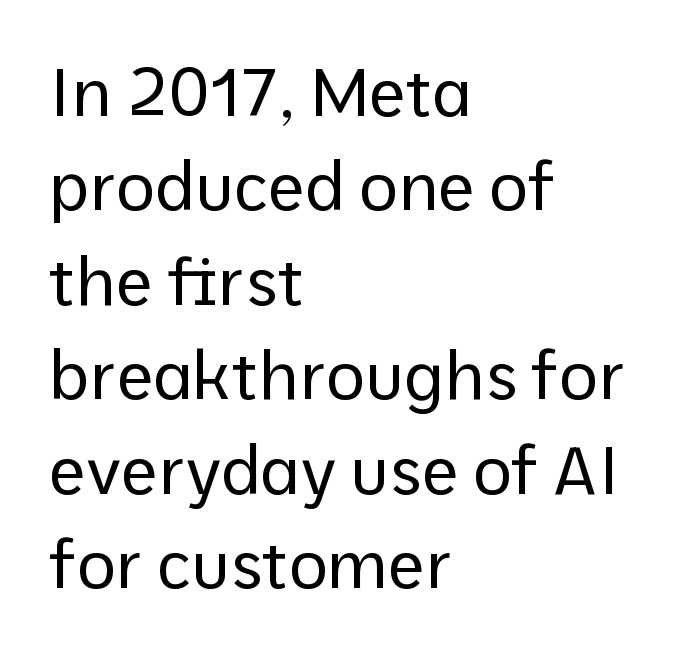
The image shows 67 px regular-weight sans-serif type, upright; set left-aligned, normal line spacing (1.41x), normal letter spacing, not underlined; low stroke contrast and a medium x-height.
